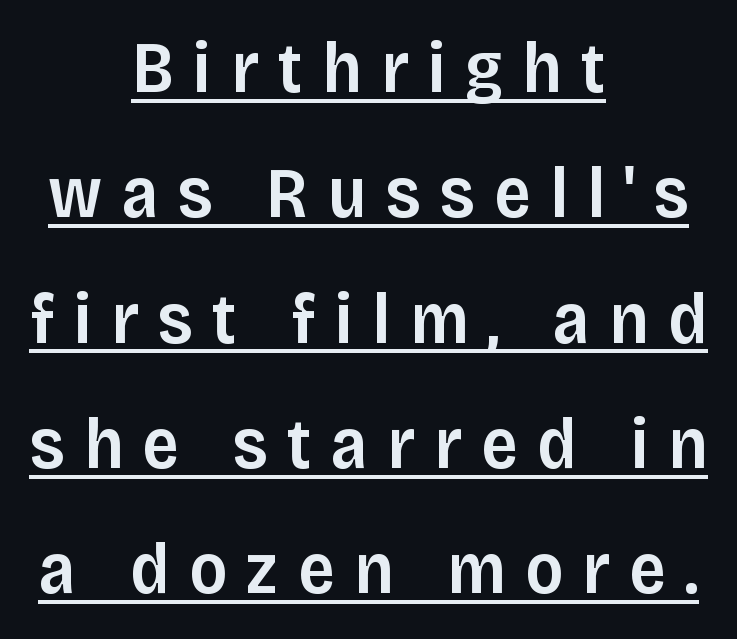
The image shows 72 px semibold sans-serif type, upright; set centered, line spacing 1.74x, unusually wide letter spacing (+0.27 em), underlined; low stroke contrast and a large x-height.
